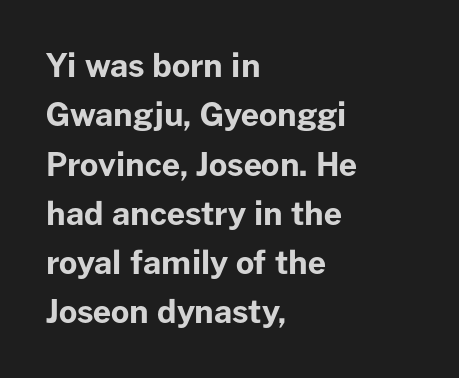
Q: Is the text bold? A: Yes.
Q: Is the text italic (slanted)? A: No, it is upright.
Q: Is the typeface a serif or a sans-serif typeface? A: Sans-serif.
Q: Is the text underlined? A: No.
Q: How is the paragraph aligned? A: Left-aligned.
Q: Is the spacing between letters normal or unusually wide? A: Normal.
Q: Is the spacing between lines tight, normal or loose? A: Normal.
Q: Width (condensed, normal, or wide)? A: Normal.
Q: Stroke contrast? A: Low.
Q: x-height? A: Medium.
Q: Monospaced? A: No.
